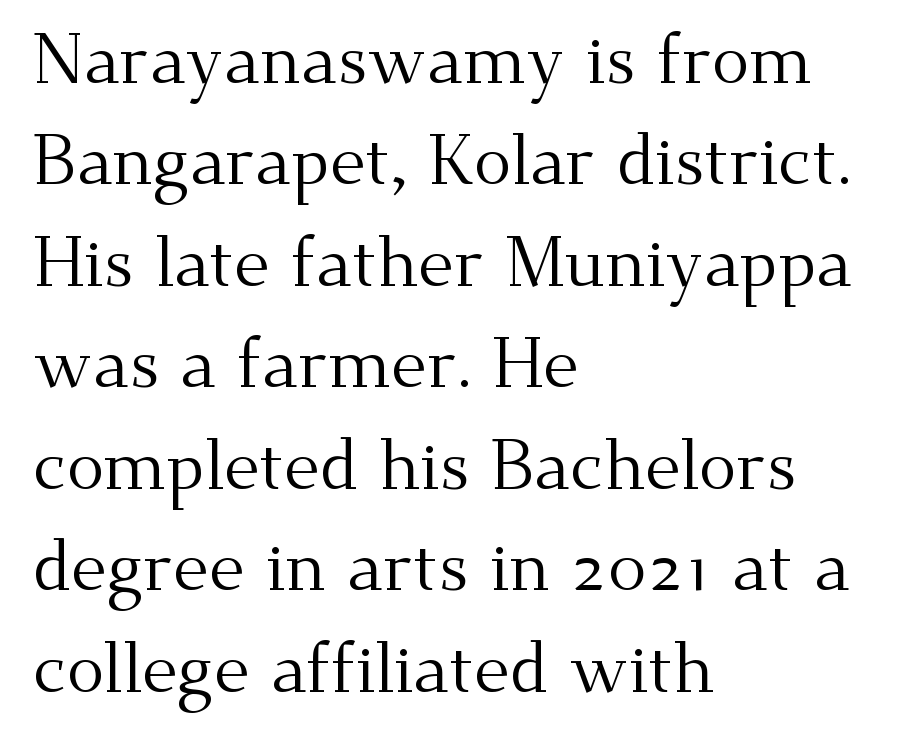
{"serif": "yes", "italic": "no", "bold": "no", "weight": "regular", "width": "normal", "stroke_contrast": "medium", "x_height": "small", "monospaced": "no", "underline": "no", "align": "left", "line_spacing": "normal", "line_spacing_ratio": 1.45, "letter_spacing": "normal", "letter_spacing_em": 0.0, "glyph_px": 70}
